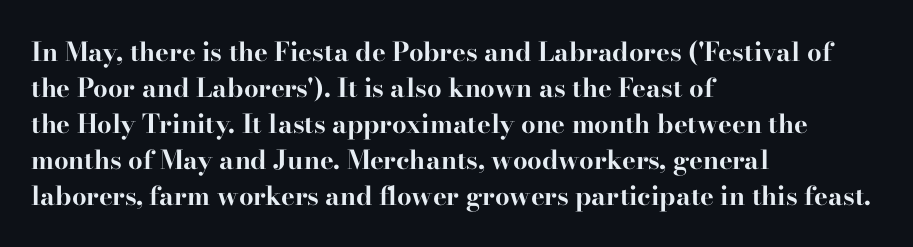
{"italic": "no", "bold": "yes", "underline": "no", "align": "left", "line_spacing": "normal", "line_spacing_ratio": 1.38, "letter_spacing": "normal", "letter_spacing_em": 0.0, "glyph_px": 26}
